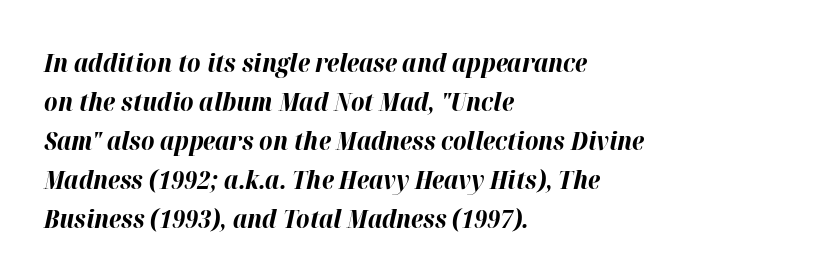
The image shows 26 px bold type, italic (leaning right); set left-aligned, normal line spacing (1.5x), normal letter spacing, not underlined.
